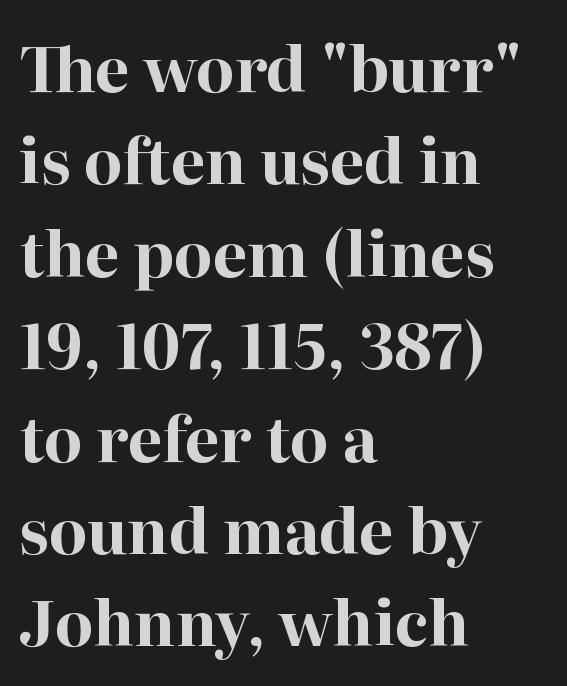
Q: Is the text bold? A: Yes.
Q: Is the text italic (slanted)? A: No, it is upright.
Q: Is the typeface a serif or a sans-serif typeface? A: Serif.
Q: Is the text underlined? A: No.
Q: How is the paragraph aligned? A: Left-aligned.
Q: Is the spacing between letters normal or unusually wide? A: Normal.
Q: Is the spacing between lines tight, normal or loose? A: Normal.
Q: Width (condensed, normal, or wide)? A: Normal.
Q: Stroke contrast? A: High.
Q: x-height? A: Medium.
Q: Monospaced? A: No.
